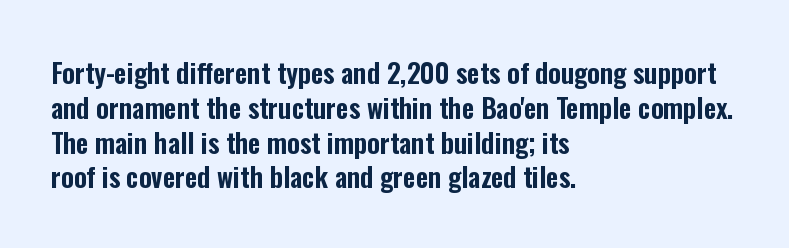
{"italic": "no", "underline": "no", "align": "left", "line_spacing": "normal", "line_spacing_ratio": 1.29, "letter_spacing": "normal", "letter_spacing_em": 0.0, "glyph_px": 27}
